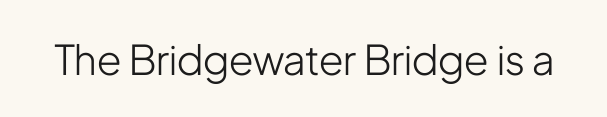
The image shows 41 px light, condensed sans-serif type, upright; set normal letter spacing, not underlined; low stroke contrast and a medium x-height.
